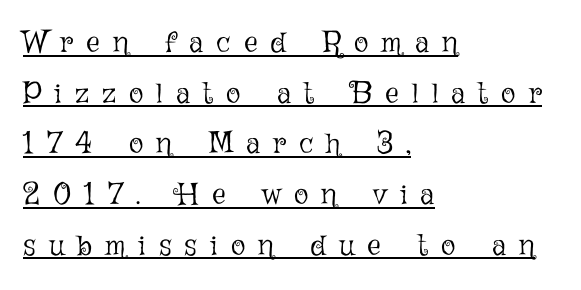
A normal amount of white space separates one row of letters from the next. The typeface has the unassuming heft of standard copy or less. This rendering features underlined lettering. Compared with typical body copy, the letter spacing here is much looser. The letters stand straight up with perfectly vertical stems. Think of a printed novel: that variable character pitch is what you see here.
